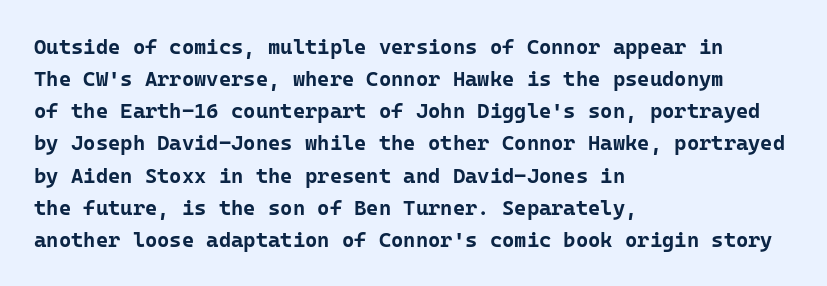
Tracking value appears to be zero — textbook default spacing. Is the type bold? Yes — the strokes are clearly thick and heavy. The block of text has a typical density, with ordinary space between rows. The rag falls on the right side of this text block. Words float on clear page, feet unadorned.
